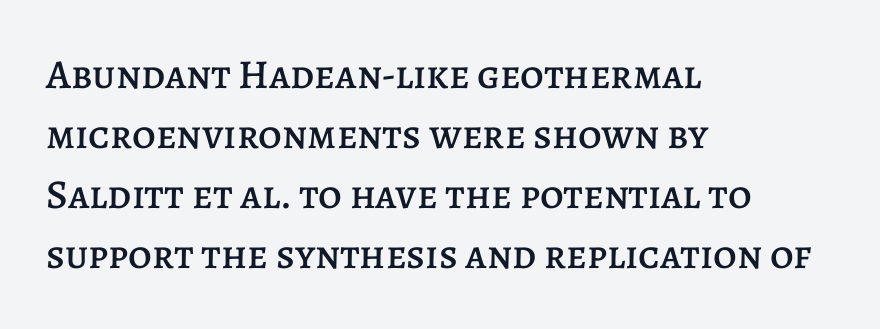
{"italic": "no", "width": "normal", "stroke_contrast": "low", "x_height": "large", "monospaced": "no", "underline": "no", "align": "left", "line_spacing": "normal", "line_spacing_ratio": 1.46, "letter_spacing": "normal", "letter_spacing_em": 0.0, "glyph_px": 41}
